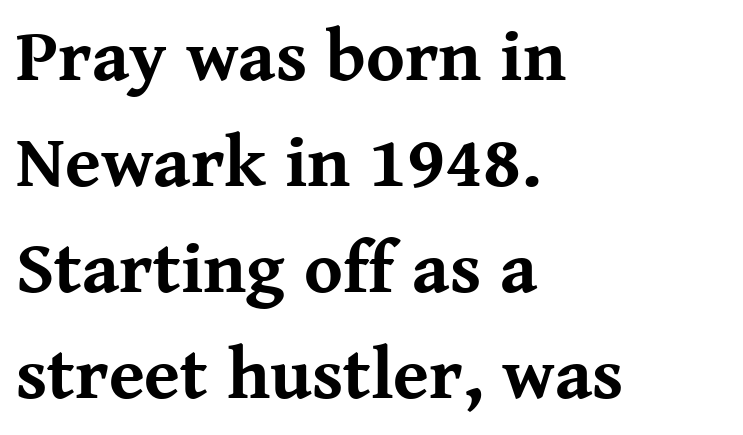
Look at the bottom of the vertical strokes: they flare into serifs here. The typesetting leans heavy: a genuine bold. Check under the words: just untouched page. The typesetter chose a ragged-right arrangement here. Looks like regular typesetting: each glyph gets only the width it needs.
